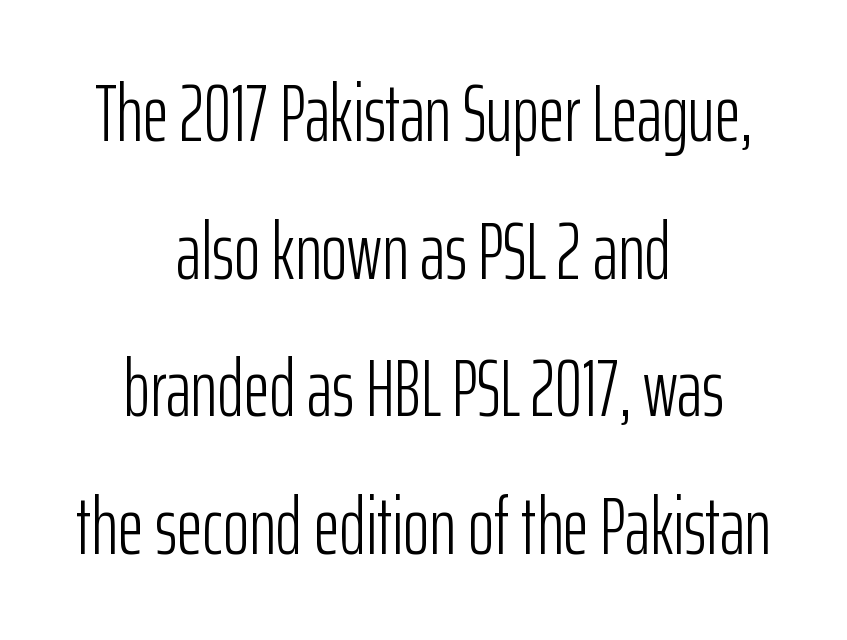
{"serif": "no", "italic": "no", "bold": "no", "weight": "light", "width": "condensed", "stroke_contrast": "low", "x_height": "medium", "monospaced": "no", "underline": "no", "align": "center", "line_spacing_ratio": 1.72, "letter_spacing": "normal", "letter_spacing_em": 0.0, "glyph_px": 80}
